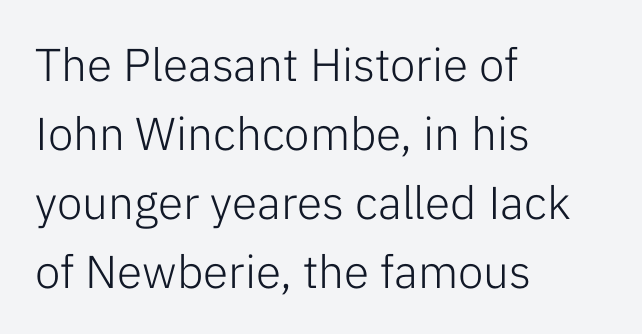
{"serif": "no", "italic": "no", "bold": "no", "weight": "light", "width": "normal", "stroke_contrast": "low", "x_height": "medium", "monospaced": "no", "underline": "no", "align": "left", "line_spacing": "normal", "line_spacing_ratio": 1.5, "letter_spacing": "normal", "letter_spacing_em": 0.0, "glyph_px": 46}
